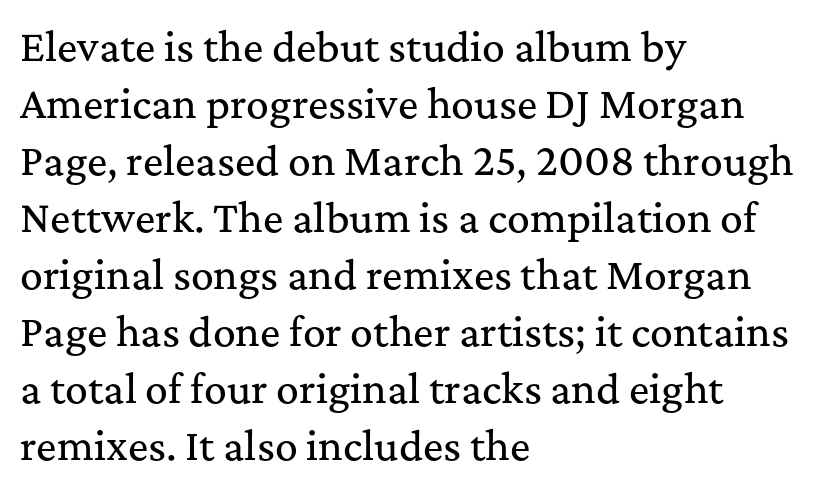
{"serif": "yes", "italic": "no", "width": "normal", "stroke_contrast": "medium", "x_height": "medium", "monospaced": "no", "underline": "no", "align": "left", "line_spacing": "normal", "line_spacing_ratio": 1.5, "letter_spacing": "normal", "letter_spacing_em": 0.0, "glyph_px": 38}
